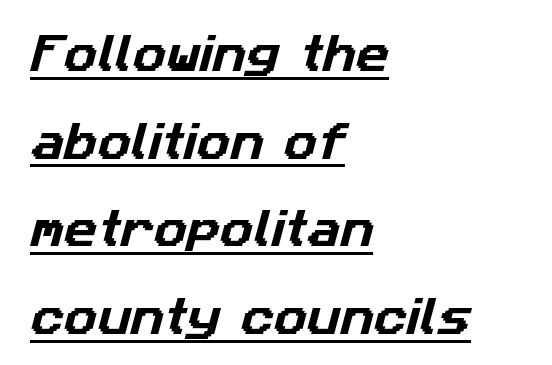
Q: Is the typeface a serif or a sans-serif typeface? A: Sans-serif.
Q: Is the text underlined? A: Yes.
Q: How is the paragraph aligned? A: Left-aligned.
Q: Is the spacing between letters normal or unusually wide? A: Normal.
Q: Is the spacing between lines tight, normal or loose? A: Loose.
Q: Width (condensed, normal, or wide)? A: Normal.
Q: Stroke contrast? A: Low.
Q: x-height? A: Medium.
Q: Monospaced? A: No.
